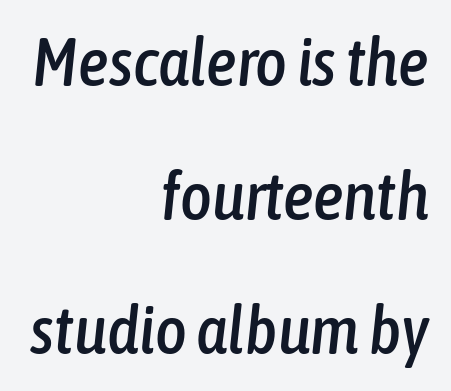
Slanted lettering throughout. The face used here is proportionally spaced, like ordinary book or web type. Type without underlining. Right-aligned paragraph, ragged on the left. Whoever set this chose breathing room over compactness in the vertical rhythm. Between one letter and the next there's only the usual sliver of space.
